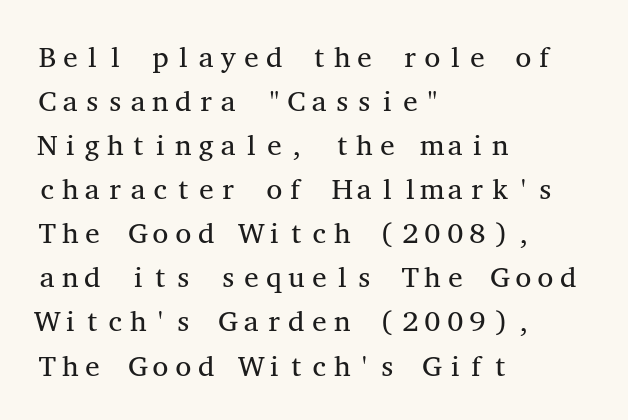
Q: Is the text bold? A: No.
Q: Is the text italic (slanted)? A: No, it is upright.
Q: Is the typeface a serif or a sans-serif typeface? A: Serif.
Q: Is the text underlined? A: No.
Q: How is the paragraph aligned? A: Left-aligned.
Q: Is the spacing between letters normal or unusually wide? A: Normal.
Q: Is the spacing between lines tight, normal or loose? A: Normal.
Q: Width (condensed, normal, or wide)? A: Wide.
Q: Stroke contrast? A: Medium.
Q: x-height? A: Medium.
Q: Monospaced? A: Yes.
